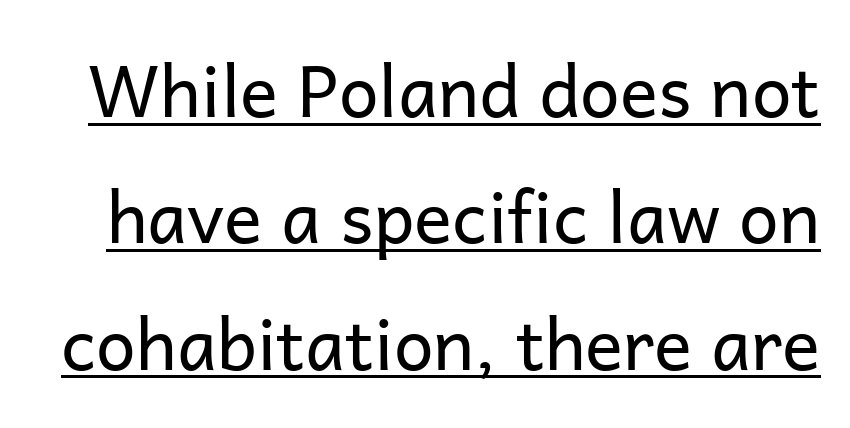
The image shows 71 px regular-weight sans-serif type, upright; set line spacing 1.78x, normal letter spacing, underlined; low stroke contrast and a medium x-height.
